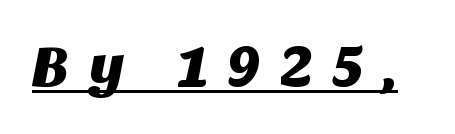
{"serif": "no", "width": "normal", "stroke_contrast": "medium", "x_height": "large", "monospaced": "no", "underline": "yes", "letter_spacing": "wide", "letter_spacing_em": 0.33, "glyph_px": 59}
